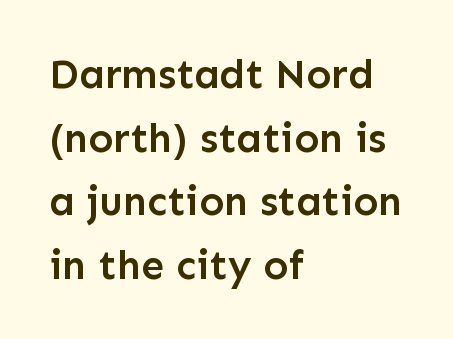
The image shows 41 px semibold sans-serif type, upright; set left-aligned, normal line spacing (1.55x), normal letter spacing, not underlined; low stroke contrast and a medium x-height.
